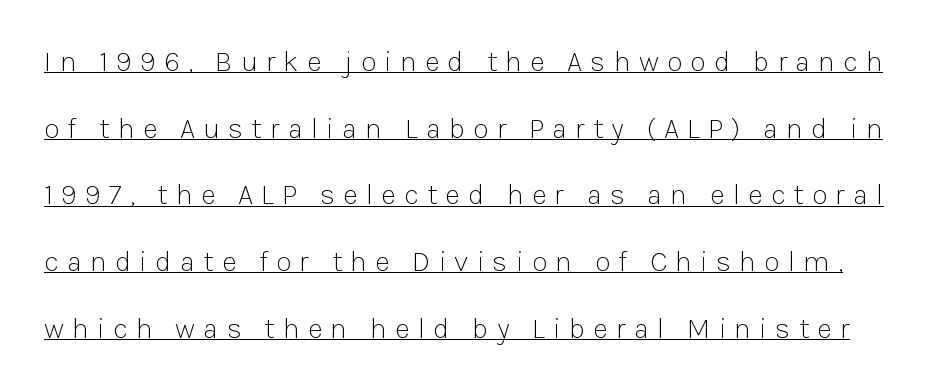
Q: Is the text bold? A: No.
Q: Is the text italic (slanted)? A: No, it is upright.
Q: Is the typeface a serif or a sans-serif typeface? A: Sans-serif.
Q: Is the text underlined? A: Yes.
Q: Is the spacing between letters normal or unusually wide? A: Unusually wide.
Q: Is the spacing between lines tight, normal or loose? A: Loose.
Q: Width (condensed, normal, or wide)? A: Normal.
Q: Stroke contrast? A: Low.
Q: x-height? A: Medium.
Q: Monospaced? A: No.
